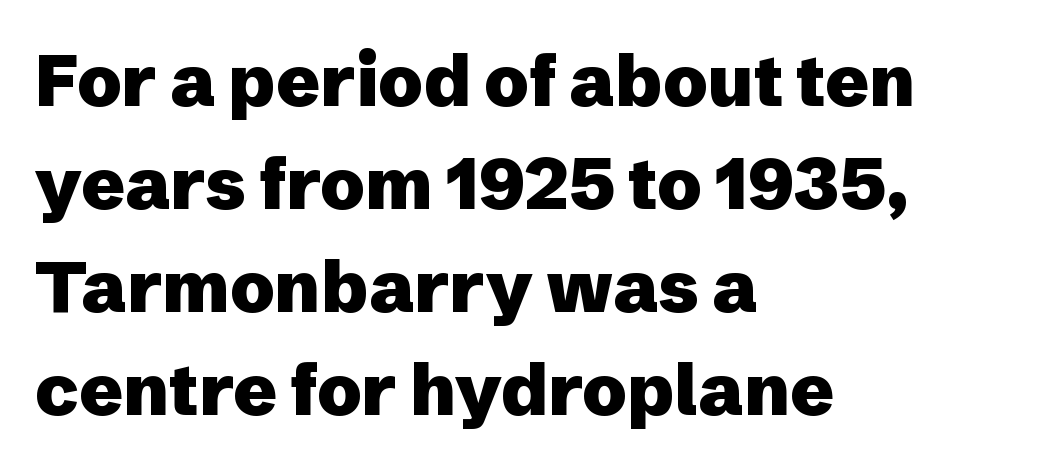
The lines sit at an ordinary, default distance from one another. Nobody touched the tracking dial on this one. Spacing verdict: proportional, widths tailored to each character. Regarding serifs, this sample does without them.
